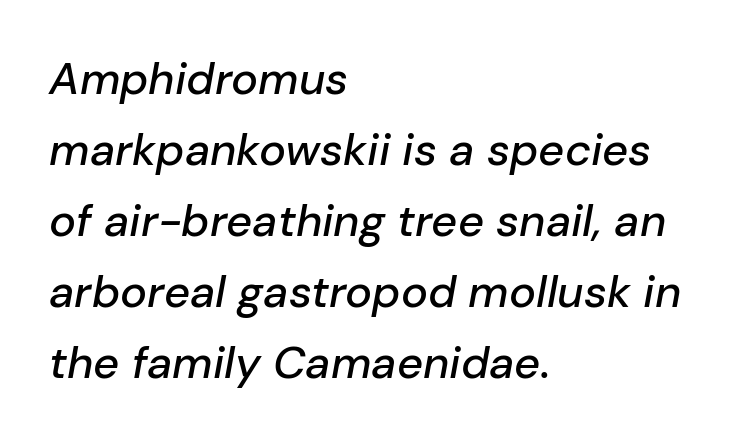
{"italic": "yes", "lean": "right", "slant_degrees": 10, "width": "normal", "stroke_contrast": "low", "x_height": "medium", "monospaced": "no", "underline": "no", "align": "left", "line_spacing": "normal", "line_spacing_ratio": 1.58, "letter_spacing": "normal", "letter_spacing_em": 0.0, "glyph_px": 45}
